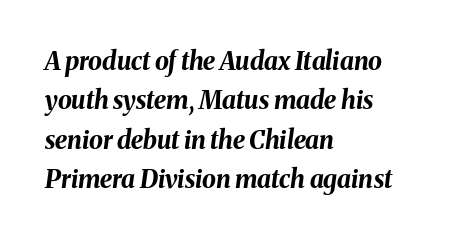
{"italic": "yes", "lean": "right", "slant_degrees": 8, "bold": "yes", "underline": "no", "align": "left", "line_spacing": "normal", "line_spacing_ratio": 1.58, "letter_spacing": "normal", "letter_spacing_em": 0.0, "glyph_px": 25}
